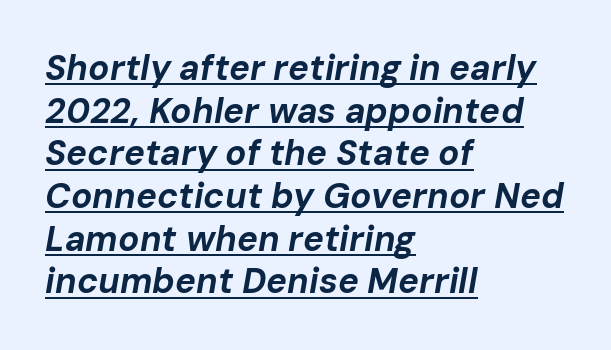
The image shows 35 px bold type, italic (leaning right); set left-aligned, line spacing 1.22x, normal letter spacing, underlined; low stroke contrast and a medium x-height.
